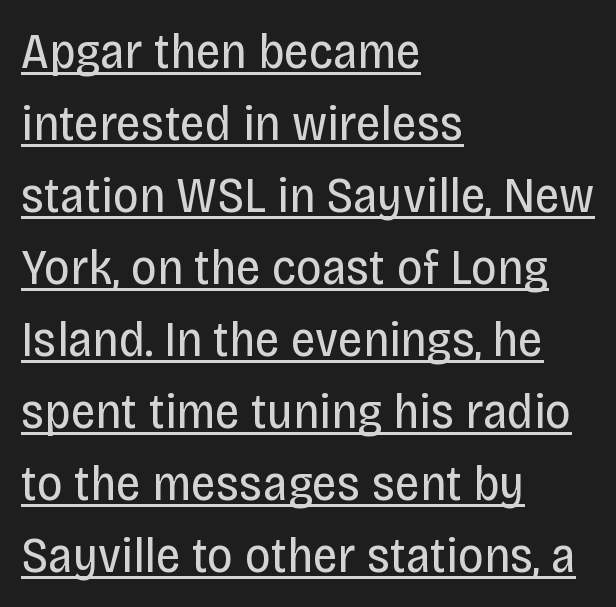
Q: Is the text bold? A: No.
Q: Is the text italic (slanted)? A: No, it is upright.
Q: Is the typeface a serif or a sans-serif typeface? A: Sans-serif.
Q: Is the text underlined? A: Yes.
Q: How is the paragraph aligned? A: Left-aligned.
Q: Is the spacing between letters normal or unusually wide? A: Normal.
Q: Is the spacing between lines tight, normal or loose? A: Normal.
Q: Width (condensed, normal, or wide)? A: Condensed.
Q: Stroke contrast? A: Low.
Q: x-height? A: Large.
Q: Monospaced? A: No.
